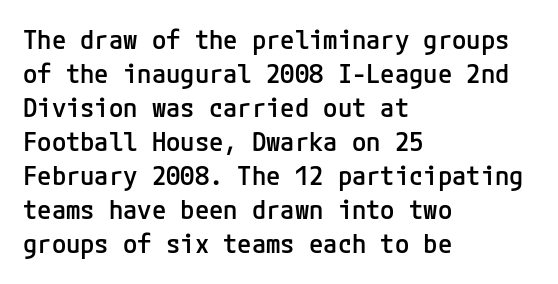
Each line starts at the same left margin while the right side varies. Short note: letters normally spaced. The passage shown is semibold, sitting just below true bold. Every stem runs plumb, perpendicular to the baseline.
